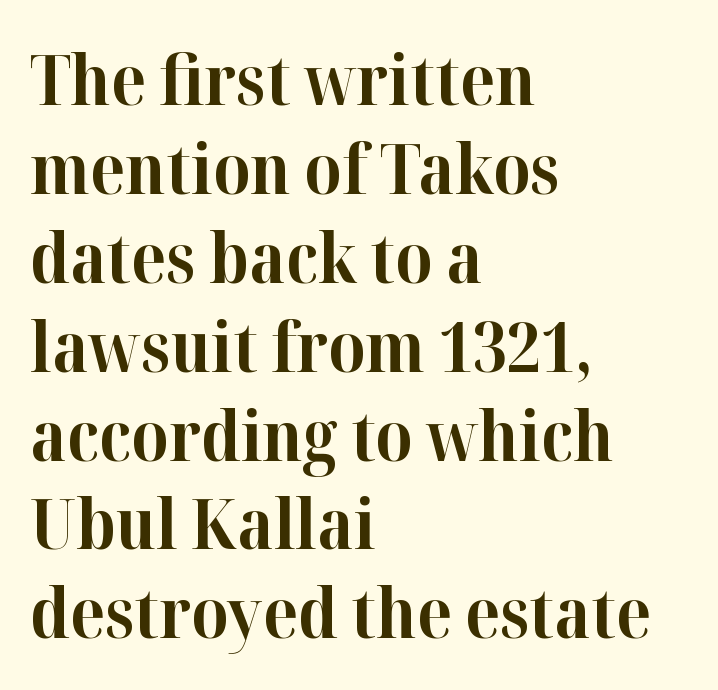
Glance below the letters and you will spot only blank space. Do the letters lean? They stand straight. Every row of glyphs begins at an identical x-position on the left. Reading down the column, the eye jumps a familiar distance to each next line. A dark, heavy texture on the line: the type is bold.
